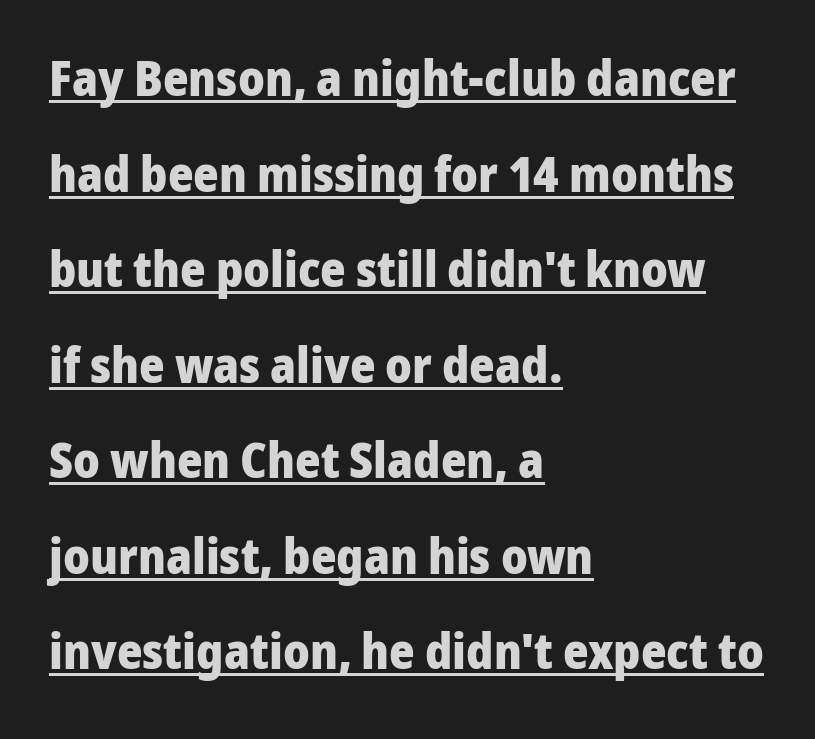
{"serif": "no", "italic": "no", "bold": "yes", "weight": "heavy", "width": "normal", "stroke_contrast": "low", "x_height": "medium", "monospaced": "no", "underline": "yes", "align": "left", "line_spacing": "loose", "line_spacing_ratio": 1.95, "letter_spacing": "normal", "letter_spacing_em": 0.0, "glyph_px": 49}
